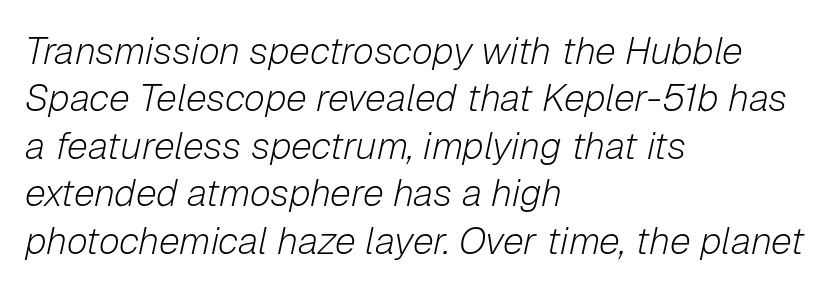
The image shows 38 px light type, italic (leaning right); set left-aligned, normal line spacing (1.25x), normal letter spacing, not underlined; low stroke contrast and a medium x-height.
